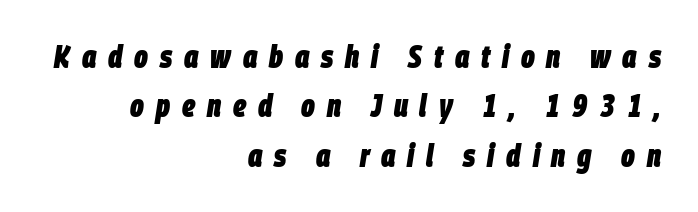
{"italic": "yes", "lean": "right", "slant_degrees": 9, "bold": "yes", "weight": "heavy", "width": "condensed", "stroke_contrast": "low", "x_height": "large", "monospaced": "no", "underline": "no", "align": "right", "line_spacing": "normal", "line_spacing_ratio": 1.54, "letter_spacing": "wide", "letter_spacing_em": 0.37, "glyph_px": 32}
